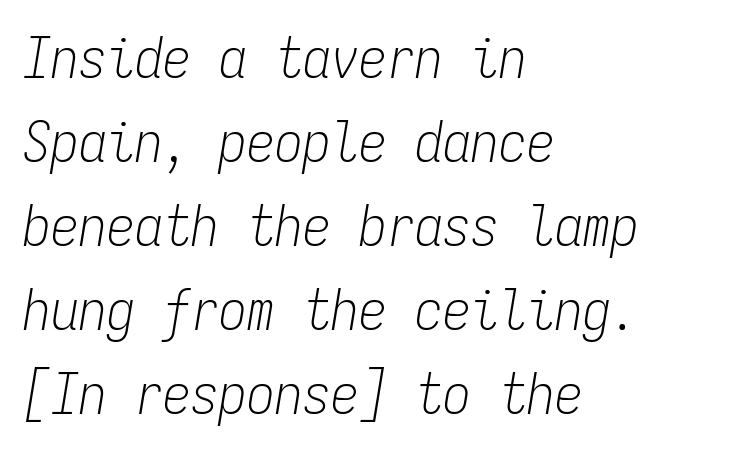
The image shows 56 px light, condensed type, italic (leaning right), monospaced; set left-aligned, normal line spacing (1.5x), normal letter spacing, not underlined; low stroke contrast and a medium x-height.
